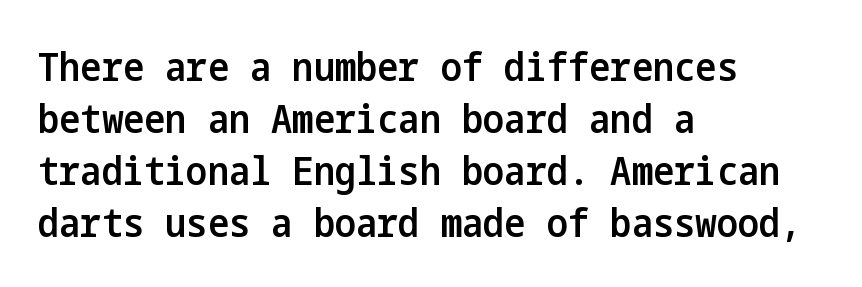
The image shows 40 px semibold, condensed sans-serif type, upright; set left-aligned, normal line spacing (1.3x), normal letter spacing, not underlined; low stroke contrast and a medium x-height.
